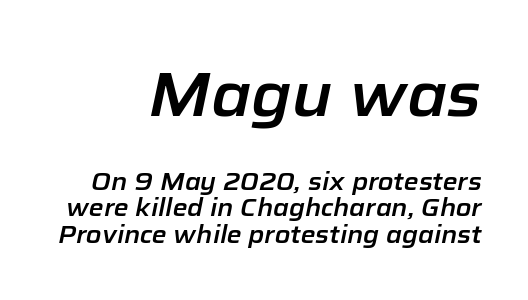
The image shows 61 px text type, italic (leaning right); set right-aligned, tight line spacing (1.1x), normal letter spacing, not underlined; the first (top) block is 2.54x larger; low stroke contrast and a medium x-height.
